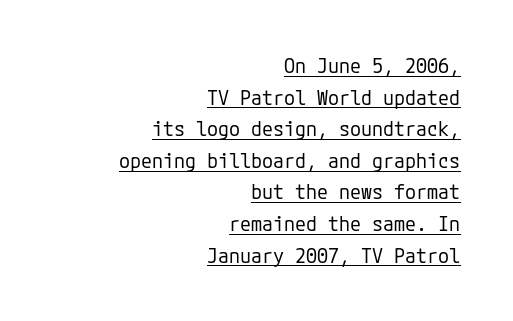
Q: Is the text bold? A: No.
Q: Is the text italic (slanted)? A: No, it is upright.
Q: Is the text underlined? A: Yes.
Q: How is the paragraph aligned? A: Right-aligned.
Q: Is the spacing between letters normal or unusually wide? A: Normal.
Q: Is the spacing between lines tight, normal or loose? A: Normal.
